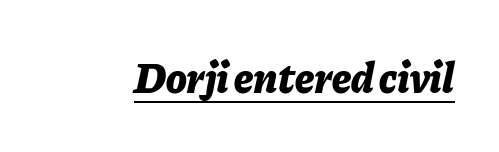
Q: Is the text bold? A: Yes.
Q: Is the text italic (slanted)? A: Yes, it leans right by about 11 degrees.
Q: Is the text underlined? A: Yes.
Q: Is the spacing between letters normal or unusually wide? A: Normal.
Q: Width (condensed, normal, or wide)? A: Normal.
Q: Stroke contrast? A: Low.
Q: x-height? A: Medium.
Q: Monospaced? A: No.
